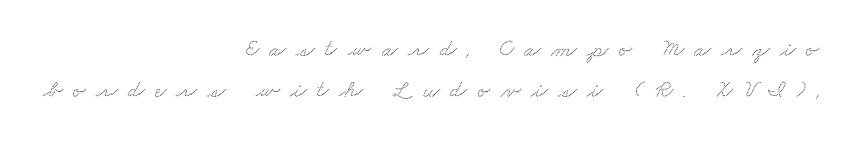
{"underline": "no", "align": "right", "line_spacing": "normal", "line_spacing_ratio": 1.7, "letter_spacing": "wide", "letter_spacing_em": 0.43, "glyph_px": 24}
